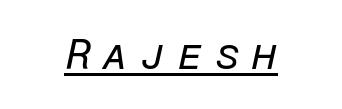
{"italic": "yes", "lean": "right", "slant_degrees": 12, "bold": "no", "weight": "regular", "width": "normal", "stroke_contrast": "low", "x_height": "medium", "monospaced": "yes", "underline": "yes", "align": "center", "letter_spacing": "wide", "letter_spacing_em": 0.27, "glyph_px": 42}
